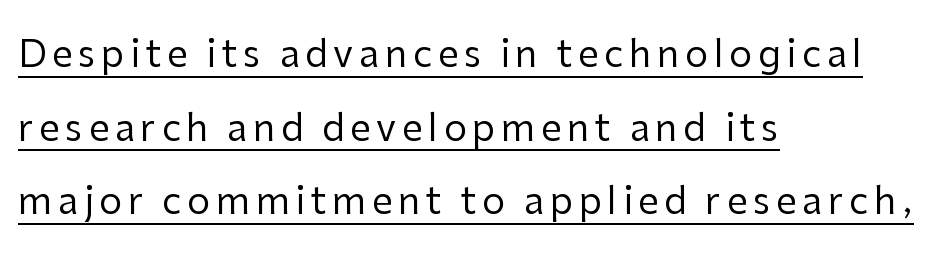
One-word summary of the alignment: left. This sample has the flowing, uneven cadence of proportional lettering. The rendered words wear a rule along their underside. No letter is thick-stroked: the sample isn't bold.
